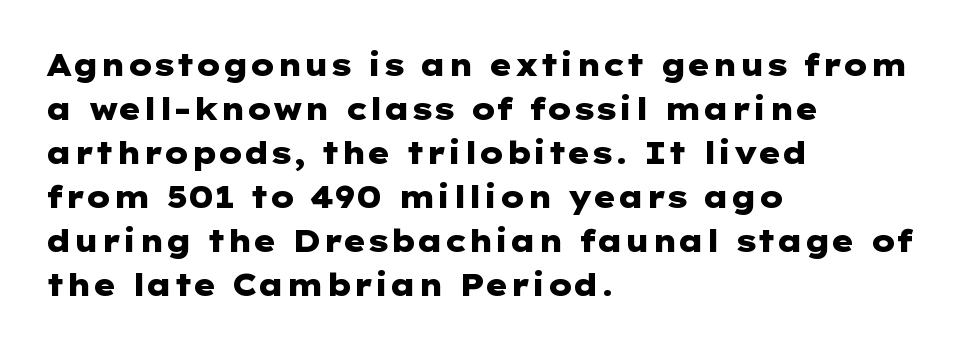
Q: Is the text bold? A: Yes.
Q: Is the text italic (slanted)? A: No, it is upright.
Q: Is the typeface a serif or a sans-serif typeface? A: Sans-serif.
Q: Is the text underlined? A: No.
Q: How is the paragraph aligned? A: Left-aligned.
Q: Is the spacing between letters normal or unusually wide? A: Normal.
Q: Is the spacing between lines tight, normal or loose? A: Normal.
Q: Width (condensed, normal, or wide)? A: Wide.
Q: Stroke contrast? A: Low.
Q: x-height? A: Medium.
